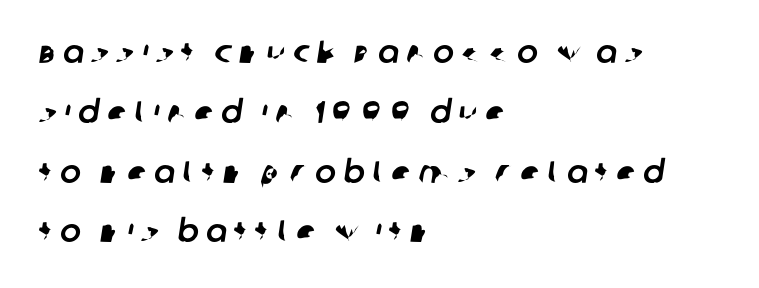
The image shows 31 px sans-serif type; set left-aligned, loose line spacing (1.93x), unusually wide letter spacing (+0.25 em), not underlined; low stroke contrast and a large x-height.
